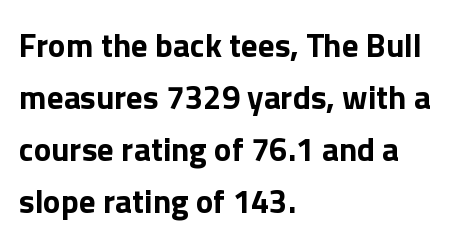
The image shows 33 px bold sans-serif type, upright; set left-aligned, normal line spacing (1.58x), normal letter spacing, not underlined; a medium x-height.
